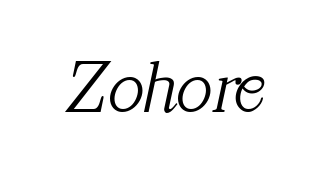
Q: Is the text bold? A: No.
Q: Is the text italic (slanted)? A: Yes, it leans right by about 12 degrees.
Q: Is the typeface a serif or a sans-serif typeface? A: Serif.
Q: Is the text underlined? A: No.
Q: Is the spacing between letters normal or unusually wide? A: Normal.
Q: Width (condensed, normal, or wide)? A: Normal.
Q: Stroke contrast? A: Medium.
Q: x-height? A: Medium.
Q: Monospaced? A: No.
